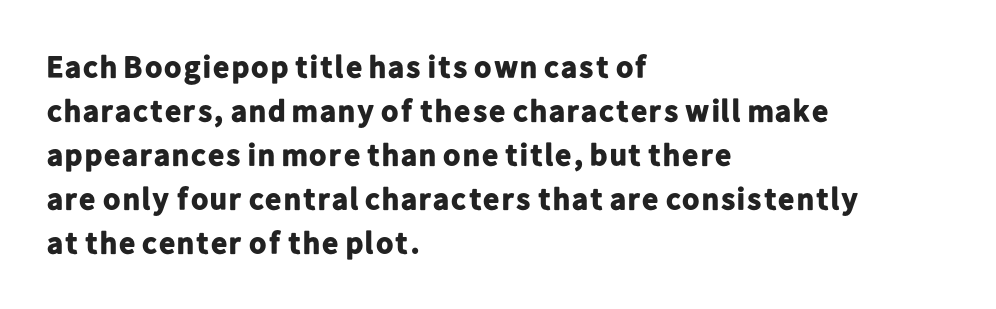
The image shows 31 px bold sans-serif type, upright; set left-aligned, normal line spacing (1.42x), normal letter spacing, not underlined; low stroke contrast and a medium x-height.
